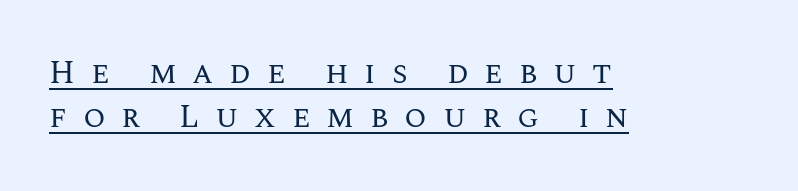
Q: Is the text bold? A: No.
Q: Is the text italic (slanted)? A: No, it is upright.
Q: Is the text underlined? A: Yes.
Q: How is the paragraph aligned? A: Left-aligned.
Q: Is the spacing between letters normal or unusually wide? A: Unusually wide.
Q: Is the spacing between lines tight, normal or loose? A: Normal.
Q: Width (condensed, normal, or wide)? A: Normal.
Q: Stroke contrast? A: Medium.
Q: x-height? A: Large.
Q: Monospaced? A: No.
